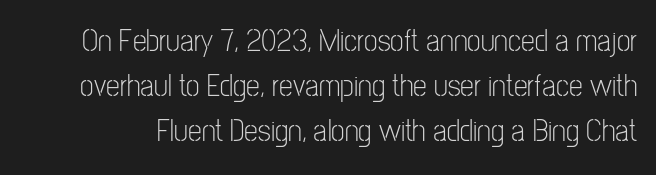
{"serif": "no", "italic": "no", "bold": "no", "weight": "light", "width": "condensed", "stroke_contrast": "low", "x_height": "medium", "monospaced": "no", "underline": "no", "line_spacing": "normal", "line_spacing_ratio": 1.45, "letter_spacing": "normal", "letter_spacing_em": 0.0, "glyph_px": 31}
